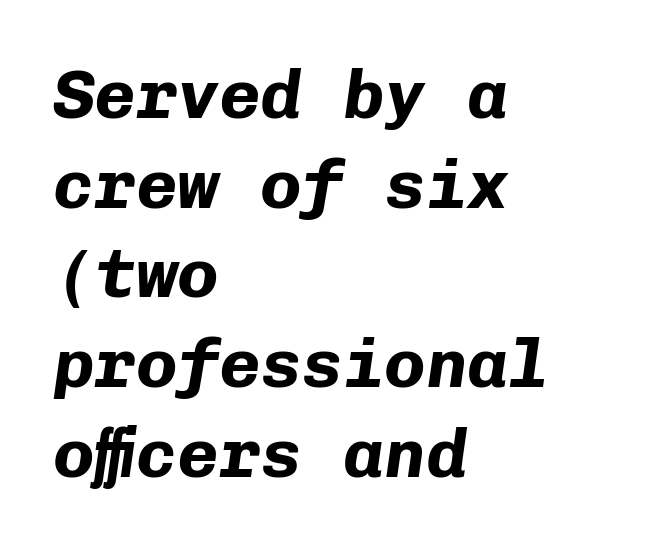
The letterforms sit shoulder to shoulder at normal distance. Note the uniform advance width — an 'i' takes as much space as an 'm'. Left-aligned paragraph, ragged on the right. Look at the stroke-to-counter ratio: heavy, a bold.
